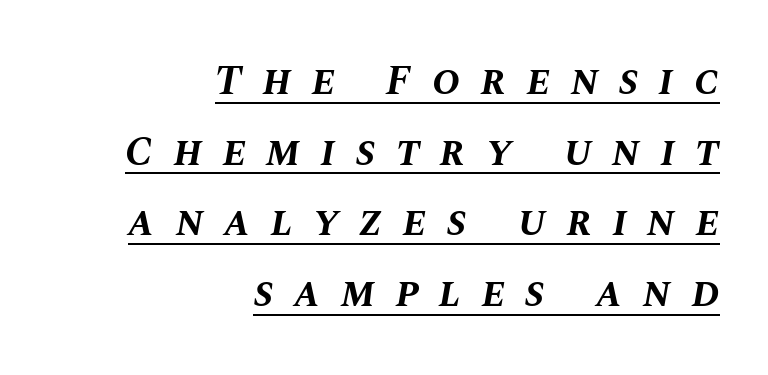
Q: Is the text bold? A: Yes.
Q: Is the text italic (slanted)? A: Yes, it leans right by about 10 degrees.
Q: Is the text underlined? A: Yes.
Q: How is the paragraph aligned? A: Right-aligned.
Q: Is the spacing between letters normal or unusually wide? A: Unusually wide.
Q: Is the spacing between lines tight, normal or loose? A: Normal.
Q: Width (condensed, normal, or wide)? A: Normal.
Q: Stroke contrast? A: Medium.
Q: x-height? A: Large.
Q: Monospaced? A: No.
